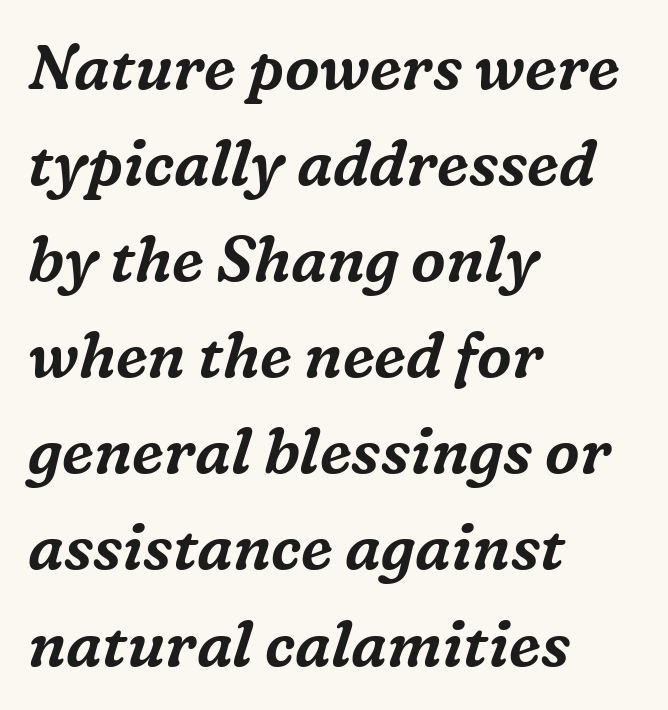
The zone under the glyphs is completely vacant. The letters advance in unequal steps, a hallmark of proportional type. The typesetter chose a ragged-right arrangement here. The type family on display is of the serif kind.
